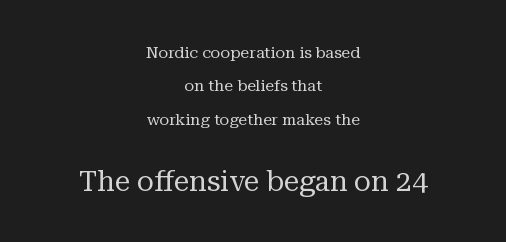
Q: Is the text bold? A: No.
Q: Is the text italic (slanted)? A: No, it is upright.
Q: Is the typeface a serif or a sans-serif typeface? A: Serif.
Q: Is the text underlined? A: No.
Q: How is the paragraph aligned? A: Centered.
Q: Is the spacing between letters normal or unusually wide? A: Normal.
Q: Is the spacing between lines tight, normal or loose? A: Loose.
Q: Which block of text is set in a larger size, the first (top) or the second (bottom)? A: The second (bottom) one.
Q: Width (condensed, normal, or wide)? A: Normal.
Q: Stroke contrast? A: Medium.
Q: x-height? A: Medium.
Q: Monospaced? A: No.
